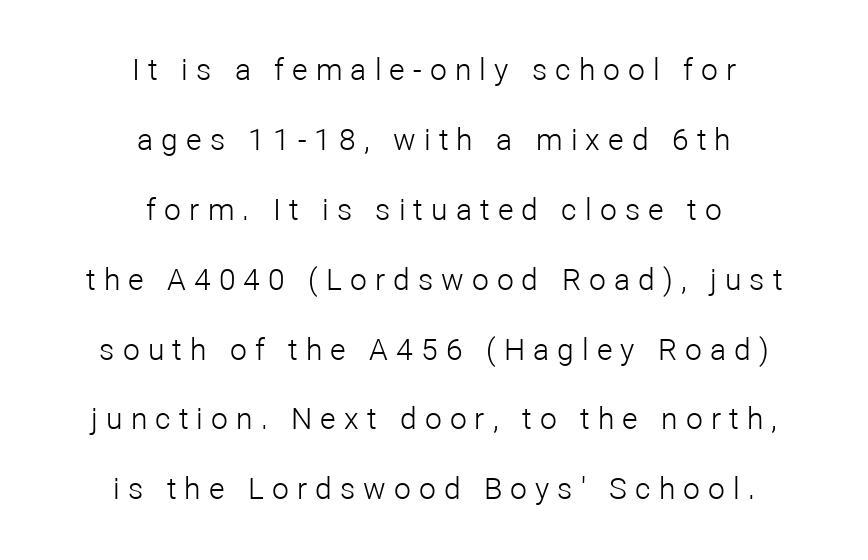
You can tell it's not italic because the verticals are truly vertical. The passage shown is typed in a proportional face where columns would drift. The letters carry no serifs — their stems end cleanly without finishing strokes. The lines are quadded center.
